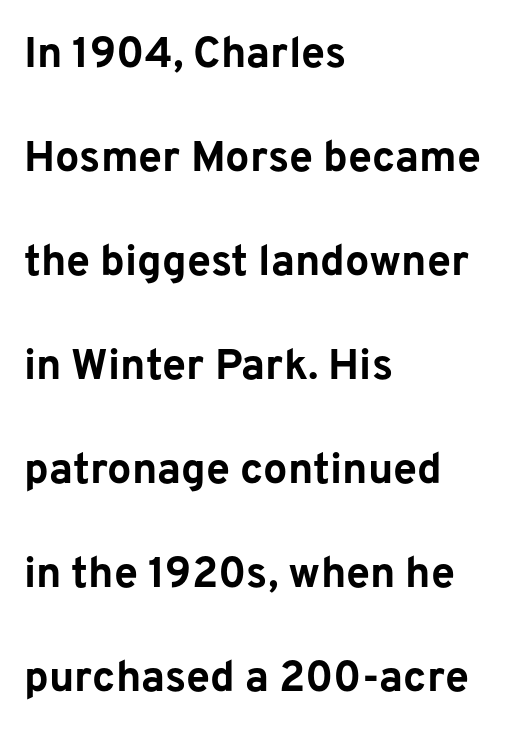
{"serif": "no", "italic": "no", "bold": "yes", "weight": "bold", "width": "normal", "stroke_contrast": "low", "x_height": "medium", "monospaced": "no", "underline": "no", "align": "left", "line_spacing": "loose", "line_spacing_ratio": 2.42, "letter_spacing": "normal", "letter_spacing_em": 0.0, "glyph_px": 43}
